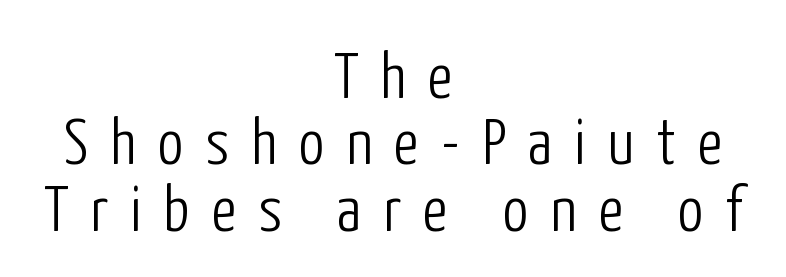
The image shows 65 px light, condensed sans-serif type, upright; set centered, tight line spacing (1.02x), unusually wide letter spacing (+0.34 em), not underlined; low stroke contrast and a medium x-height.
